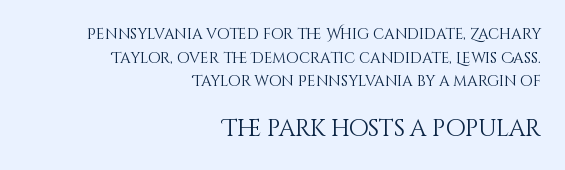
The image shows 23 px text type, upright; set right-aligned, normal line spacing (1.57x), normal letter spacing, not underlined; the second (bottom) block is 1.53x larger.
